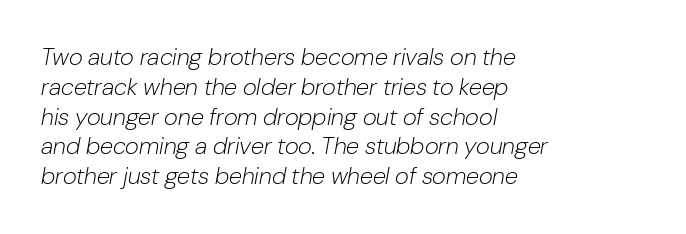
The letters are slanted; this is an italic face. Is this a heavy cut? Hardly; it is regular or lighter. Here the glyphs are tracked normally, forming tight word shapes. The paragraph shown leans on its left margin. Nobody drew a line under any word here.
